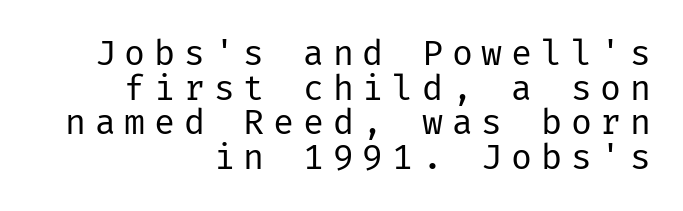
{"serif": "no", "italic": "no", "bold": "no", "weight": "regular", "width": "normal", "stroke_contrast": "low", "x_height": "medium", "underline": "no", "align": "right", "line_spacing": "tight", "line_spacing_ratio": 0.99, "letter_spacing": "wide", "letter_spacing_em": 0.25, "glyph_px": 35}
